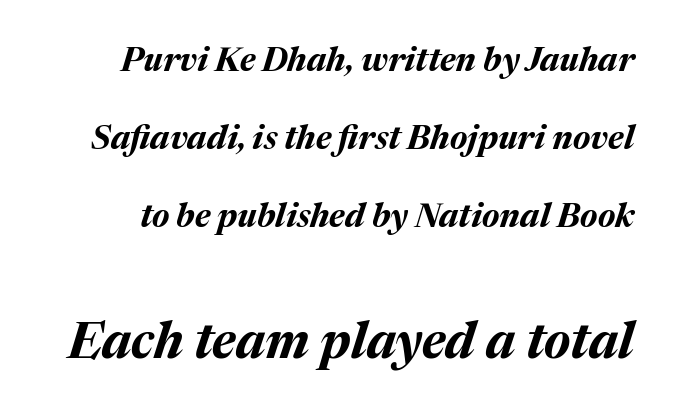
The image shows 50 px bold type, italic (leaning right); set loose line spacing (2.37x), normal letter spacing, not underlined; the second (bottom) block is 1.52x larger; medium stroke contrast and a medium x-height.
